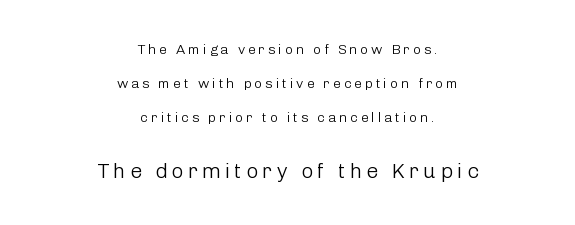
{"italic": "no", "bold": "no", "underline": "no", "align": "center", "line_spacing": "loose", "line_spacing_ratio": 2.42, "letter_spacing": "wide", "letter_spacing_em": 0.2, "larger_block": "second", "size_ratio": 1.5, "glyph_px": 21}
